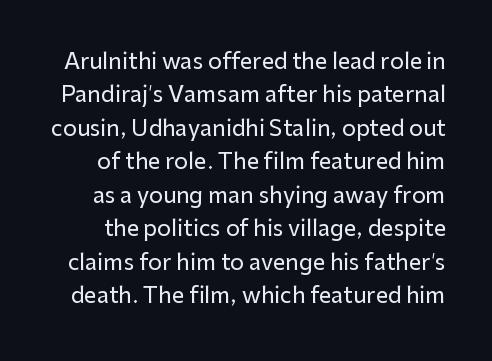
Q: Is the text italic (slanted)? A: No, it is upright.
Q: Is the text underlined? A: No.
Q: Is the spacing between letters normal or unusually wide? A: Normal.
Q: Is the spacing between lines tight, normal or loose? A: Normal.
